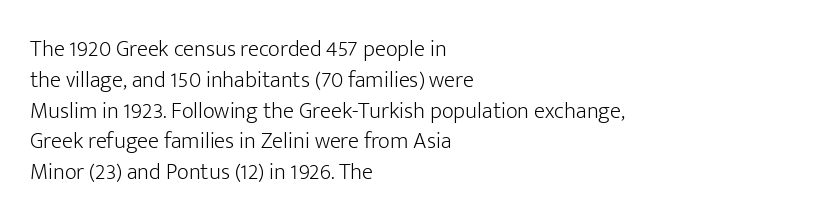
Descenders are the only things crossing below the line. The font sits on the lighter half of the weight spectrum, regular included. Does the copy run flush right? No — it runs flush left. Vertically, the passage feels balanced, rows spaced as you'd expect.
